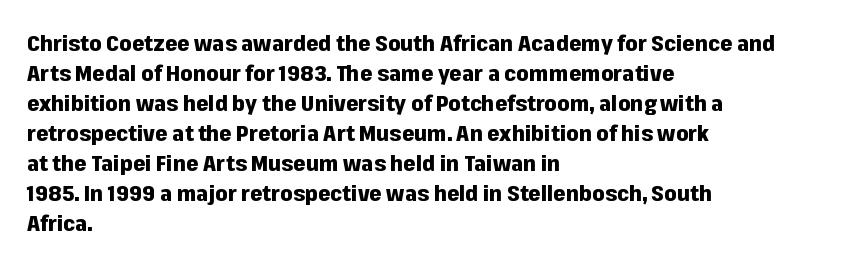
{"italic": "no", "bold": "yes", "underline": "no", "align": "left", "line_spacing": "normal", "line_spacing_ratio": 1.36, "letter_spacing": "normal", "letter_spacing_em": 0.0, "glyph_px": 22}
